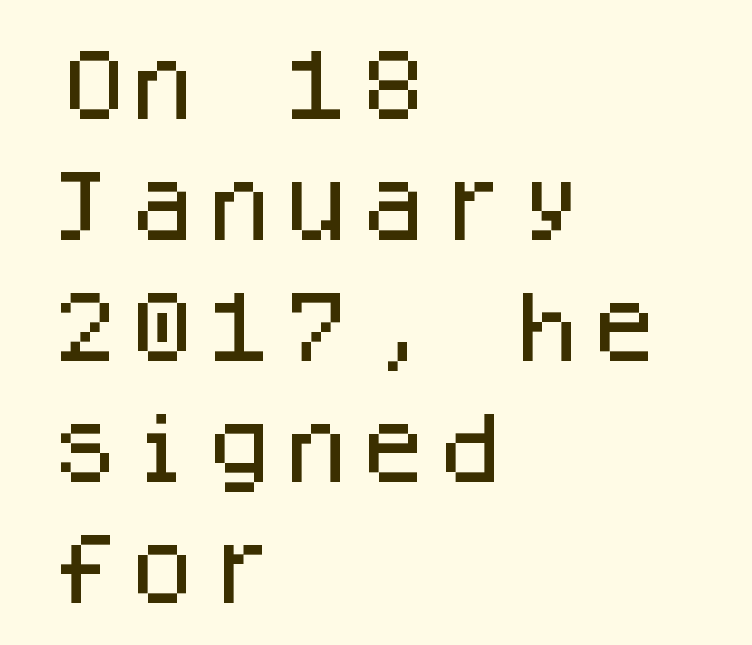
Q: Is the text italic (slanted)? A: No, it is upright.
Q: Is the typeface a serif or a sans-serif typeface? A: Sans-serif.
Q: Is the text underlined? A: No.
Q: How is the paragraph aligned? A: Left-aligned.
Q: Is the spacing between letters normal or unusually wide? A: Normal.
Q: Is the spacing between lines tight, normal or loose? A: Normal.
Q: Width (condensed, normal, or wide)? A: Normal.
Q: Stroke contrast? A: Low.
Q: x-height? A: Large.
Q: Monospaced? A: Yes.
